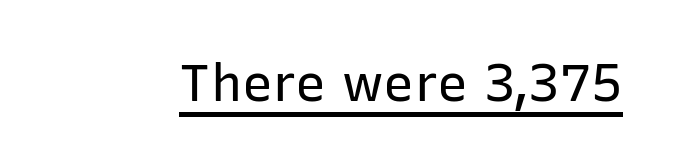
{"serif": "no", "italic": "no", "bold": "no", "weight": "regular", "width": "normal", "stroke_contrast": "low", "x_height": "medium", "monospaced": "no", "underline": "yes", "letter_spacing": "normal", "letter_spacing_em": 0.0, "glyph_px": 52}
